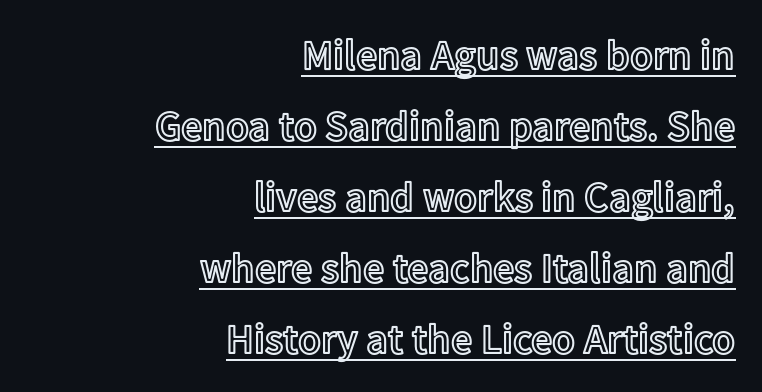
Q: Is the text italic (slanted)? A: No, it is upright.
Q: Is the text underlined? A: Yes.
Q: How is the paragraph aligned? A: Right-aligned.
Q: Is the spacing between letters normal or unusually wide? A: Normal.
Q: Is the spacing between lines tight, normal or loose? A: Normal.
Q: Width (condensed, normal, or wide)? A: Normal.
Q: x-height? A: Medium.
Q: Monospaced? A: No.
